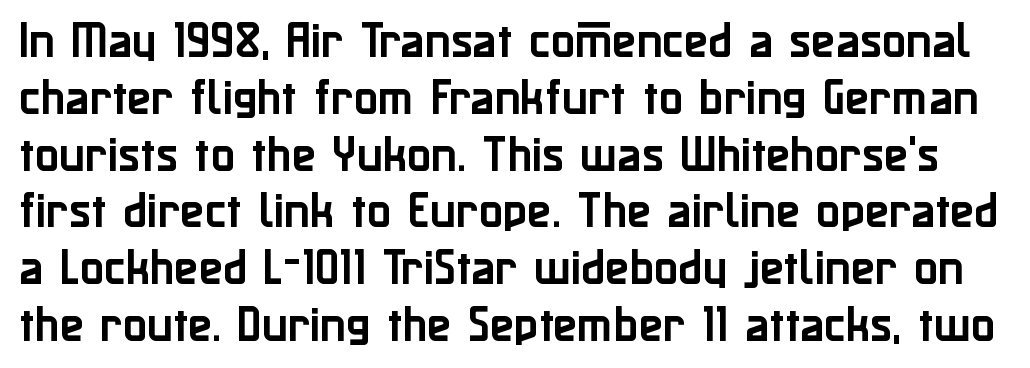
The image shows 40 px sans-serif type, upright; set normal line spacing (1.42x), normal letter spacing, not underlined; low stroke contrast and a medium x-height.
